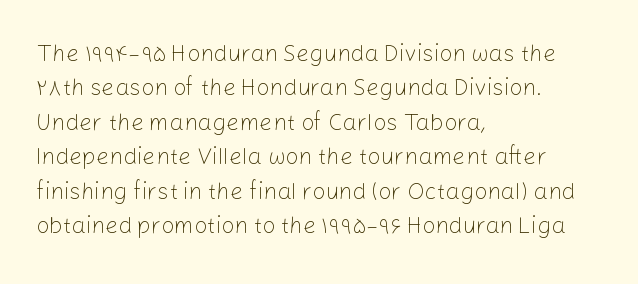
Q: Is the text bold? A: No.
Q: Is the text italic (slanted)? A: No, it is upright.
Q: Is the text underlined? A: No.
Q: How is the paragraph aligned? A: Left-aligned.
Q: Is the spacing between letters normal or unusually wide? A: Normal.
Q: Is the spacing between lines tight, normal or loose? A: Normal.
